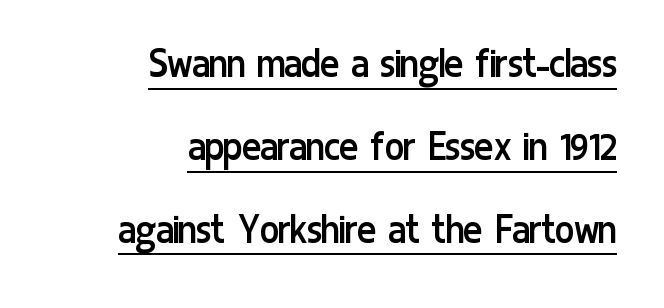
Look at the tracking — it's just the regular setting, nothing added. The text was rendered using a sans face with plain stroke endings. The weight tops out at a normal text grade. Beneath each row of characters lies a ruled line. A student would call this right alignment; a typographer would say flush right, rag left. The letters stand straight up with perfectly vertical stems.
